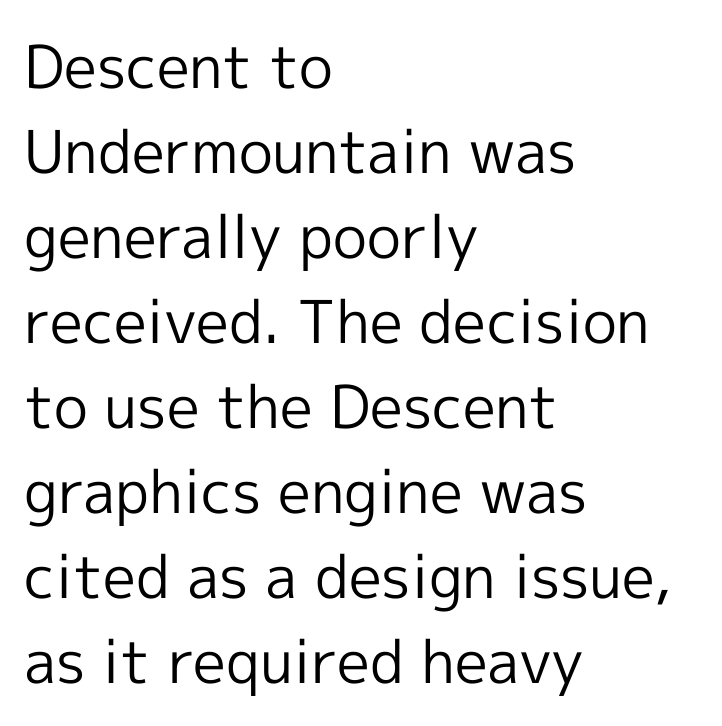
{"serif": "no", "italic": "no", "bold": "no", "weight": "regular", "width": "normal", "x_height": "medium", "monospaced": "no", "underline": "no", "align": "left", "line_spacing": "normal", "line_spacing_ratio": 1.44, "letter_spacing": "normal", "letter_spacing_em": 0.0, "glyph_px": 59}
